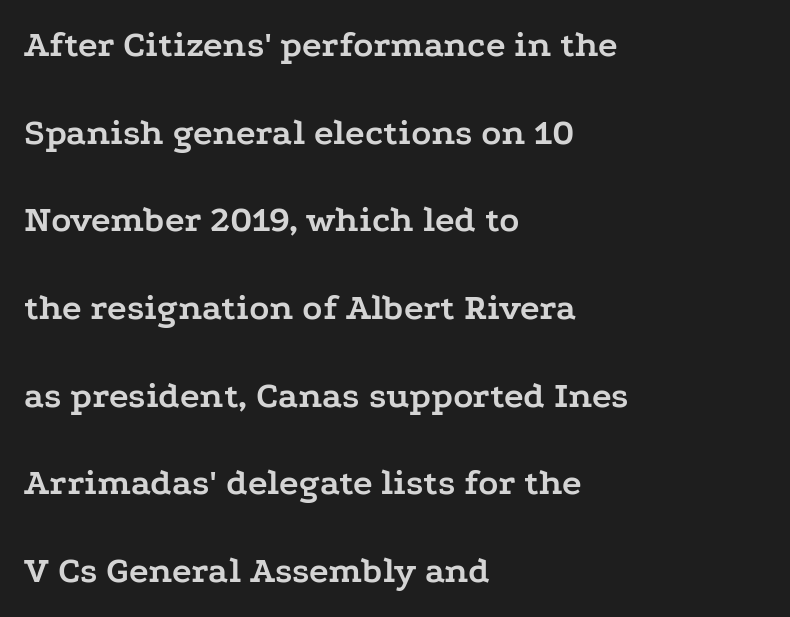
{"serif": "yes", "italic": "no", "bold": "yes", "weight": "semibold", "width": "wide", "stroke_contrast": "low", "x_height": "medium", "monospaced": "no", "underline": "no", "align": "left", "line_spacing": "loose", "line_spacing_ratio": 2.37, "letter_spacing": "normal", "letter_spacing_em": 0.0, "glyph_px": 37}
